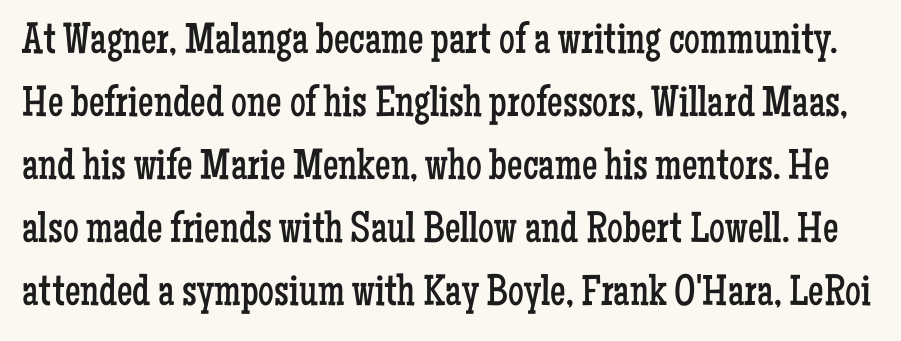
The letters carry serifs — small finishing strokes at the ends of their stems. Letters have the restrained weight of plain body copy at most. Nope, not italic — everything's standing straight. This sample uses plain, unmodified letter spacing. Spacing verdict: proportional, widths tailored to each character. Interline gaps are of average width in this sample.
